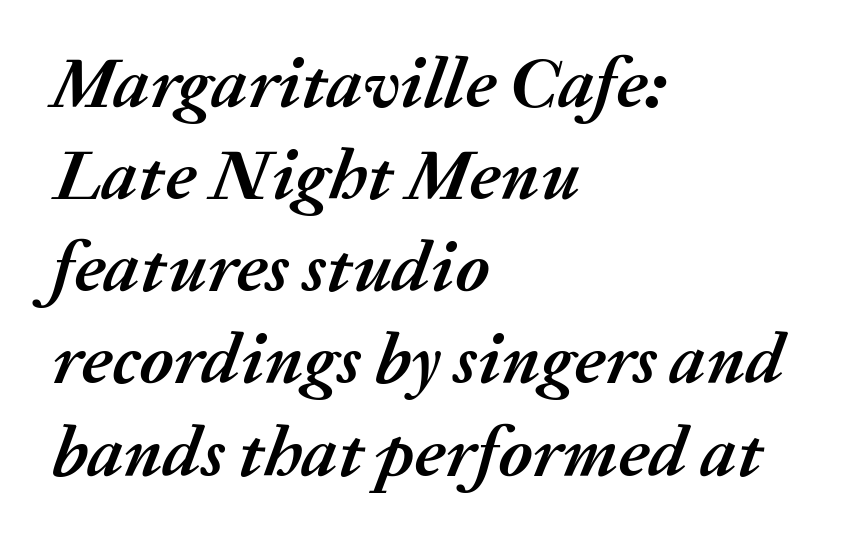
Varying glyph widths throughout — classic text-font behaviour. The paragraph has a hard left edge and a soft right edge. Plain, unruled lines of type. It's the slanting kind of type. Chunky letters — that's bold for sure.
